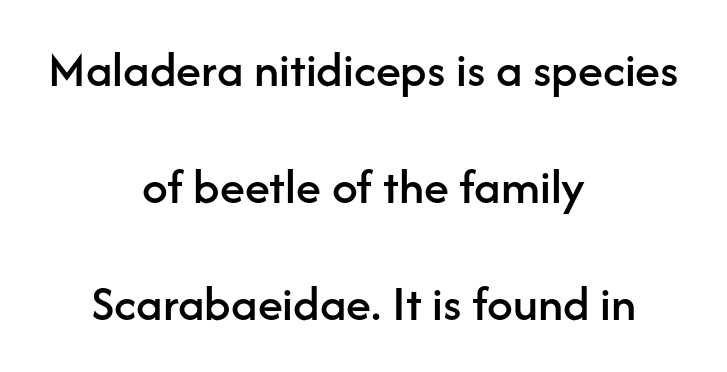
Q: Is the text italic (slanted)? A: No, it is upright.
Q: Is the typeface a serif or a sans-serif typeface? A: Sans-serif.
Q: Is the text underlined? A: No.
Q: How is the paragraph aligned? A: Centered.
Q: Is the spacing between letters normal or unusually wide? A: Normal.
Q: Is the spacing between lines tight, normal or loose? A: Loose.
Q: Width (condensed, normal, or wide)? A: Normal.
Q: Stroke contrast? A: Low.
Q: x-height? A: Medium.
Q: Monospaced? A: No.
